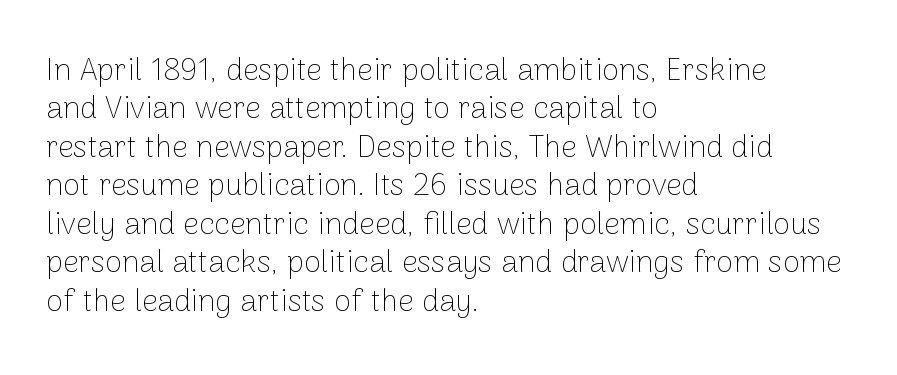
{"serif": "no", "italic": "no", "bold": "no", "weight": "thin", "width": "normal", "stroke_contrast": "low", "x_height": "medium", "monospaced": "no", "underline": "no", "align": "left", "line_spacing_ratio": 1.24, "letter_spacing": "normal", "letter_spacing_em": 0.0, "glyph_px": 31}
